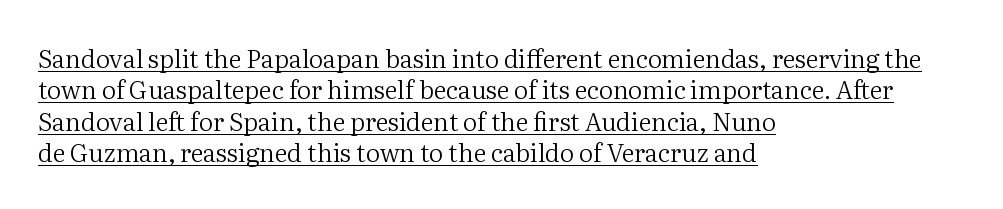
Q: Is the text bold? A: No.
Q: Is the text italic (slanted)? A: No, it is upright.
Q: Is the text underlined? A: Yes.
Q: How is the paragraph aligned? A: Left-aligned.
Q: Is the spacing between letters normal or unusually wide? A: Normal.
Q: Is the spacing between lines tight, normal or loose? A: Normal.
